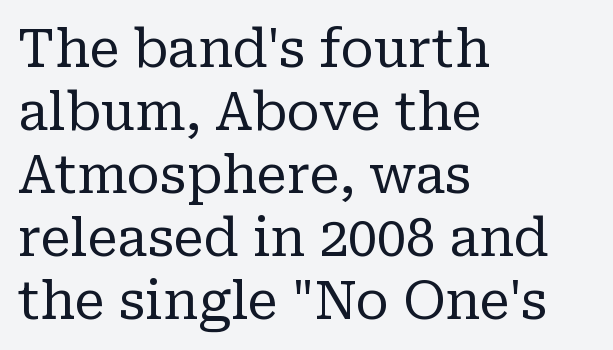
Does extra space separate the letters? No, they use regular spacing. These glyphs show unthickened strokes, regular width or finer. These lines are rendered in a variable-pitch font. Has an underline been added? It has not. Line beginnings align vertically; line endings do not.
